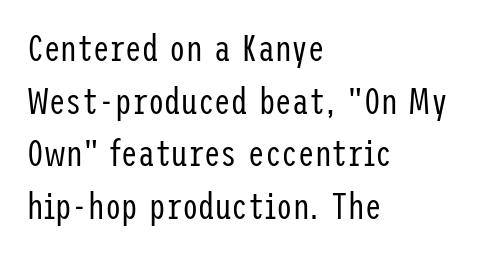
The image shows 37 px regular-weight, condensed sans-serif type, upright; set left-aligned, normal line spacing (1.42x), normal letter spacing, not underlined; low stroke contrast and a medium x-height.
